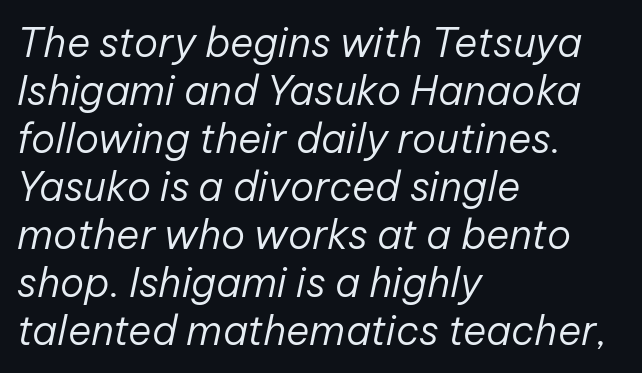
{"italic": "yes", "lean": "right", "slant_degrees": 12, "bold": "no", "weight": "regular", "width": "normal", "stroke_contrast": "low", "x_height": "medium", "monospaced": "no", "underline": "no", "align": "left", "line_spacing_ratio": 1.2, "letter_spacing": "normal", "letter_spacing_em": 0.0, "glyph_px": 40}
